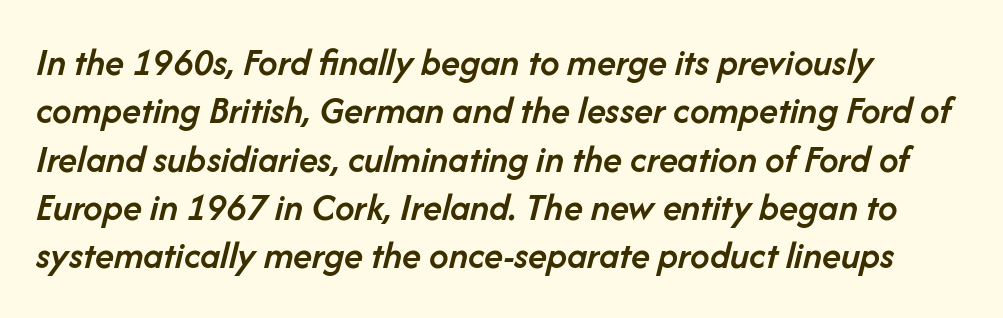
Q: Is the text bold? A: Semi-bold.
Q: Is the text italic (slanted)? A: Yes, it leans right by about 14 degrees.
Q: Is the text underlined? A: No.
Q: How is the paragraph aligned? A: Left-aligned.
Q: Is the spacing between letters normal or unusually wide? A: Normal.
Q: Width (condensed, normal, or wide)? A: Normal.
Q: Stroke contrast? A: Low.
Q: x-height? A: Medium.
Q: Monospaced? A: No.
